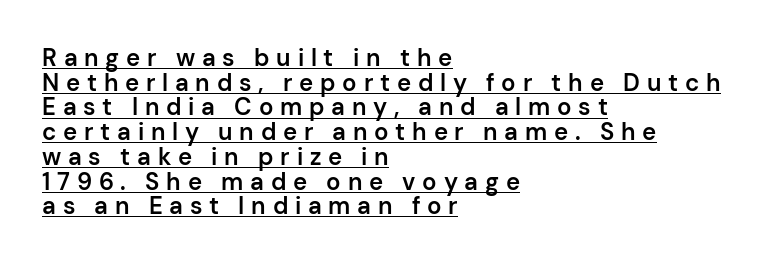
The lines are quadded left. Is there much room between lines? No — they nearly touch. How are the letters spaced? Widely, with obvious added tracking. Firm but not heavy-handed strokes: this text is semibold. Posture: vertical. Each line of the rendering has a horizontal stroke beneath the glyphs.
